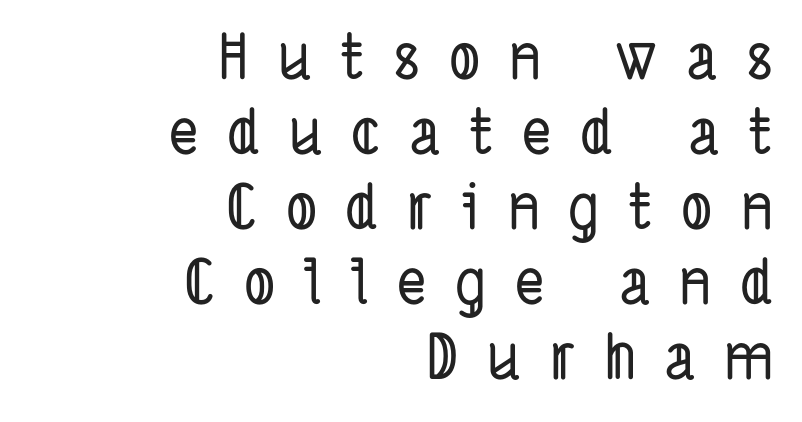
{"serif": "no", "width": "condensed", "stroke_contrast": "low", "x_height": "medium", "monospaced": "no", "underline": "no", "align": "right", "line_spacing_ratio": 1.21, "letter_spacing": "wide", "letter_spacing_em": 0.46, "glyph_px": 62}
